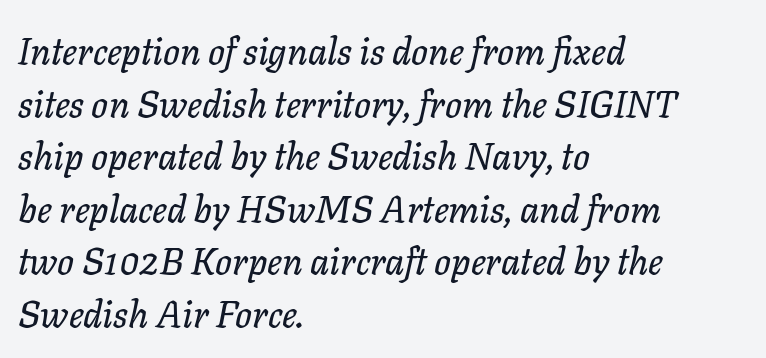
The face used here is proportionally spaced, like ordinary book or web type. The typesetter chose a ragged-right arrangement here. Short note: letters normally spaced. Slant detected: the letters are inclined. Honestly, the row spacing looks completely unremarkable. A bare baseline throughout the passage.
